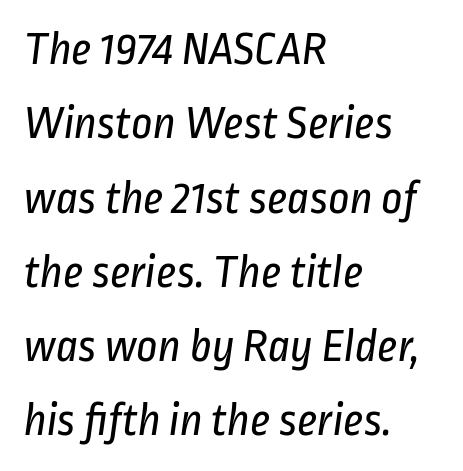
The image shows 47 px regular-weight, condensed sans-serif type; set left-aligned, normal line spacing (1.58x), normal letter spacing, not underlined; low stroke contrast and a medium x-height.
